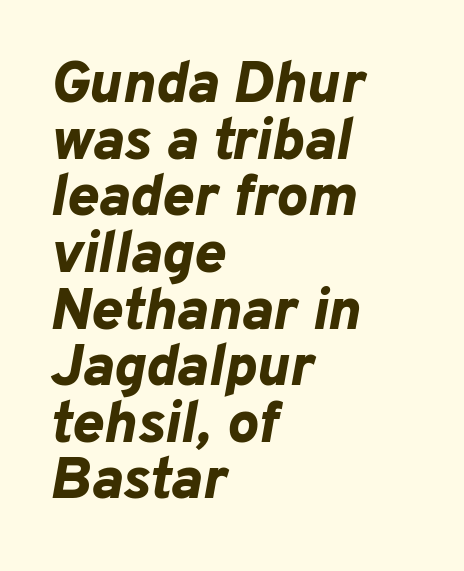
Q: Is the text bold? A: Yes.
Q: Is the text italic (slanted)? A: Yes, it leans right by about 10 degrees.
Q: Is the text underlined? A: No.
Q: How is the paragraph aligned? A: Left-aligned.
Q: Is the spacing between letters normal or unusually wide? A: Normal.
Q: Is the spacing between lines tight, normal or loose? A: Tight.
Q: Width (condensed, normal, or wide)? A: Normal.
Q: Stroke contrast? A: Low.
Q: x-height? A: Medium.
Q: Monospaced? A: No.
